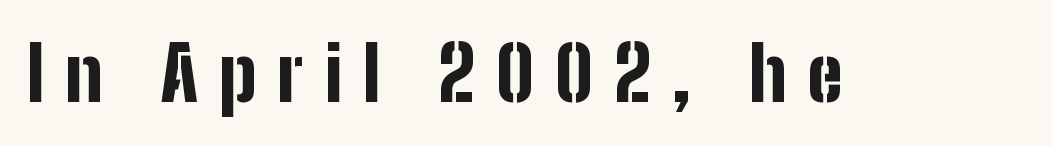
Unlike a traditional serif, this face leaves its strokes unadorned. The zone under the glyphs is completely vacant. Spacing between characters has been opened up far beyond the box default. Posture: upright roman. A dark, heavy texture on the line: the type is bold. A typesetter would call this proportional, since set widths differ per character.
